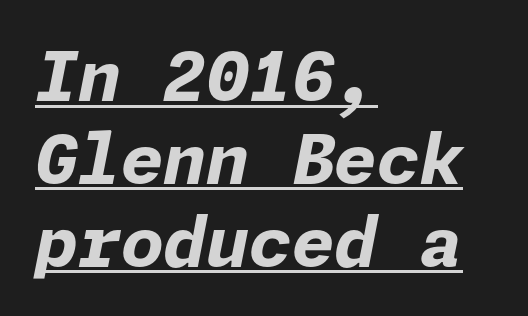
The image shows 69 px bold type, italic (leaning right); set left-aligned, line spacing 1.2x, normal letter spacing, underlined; low stroke contrast and a medium x-height.
